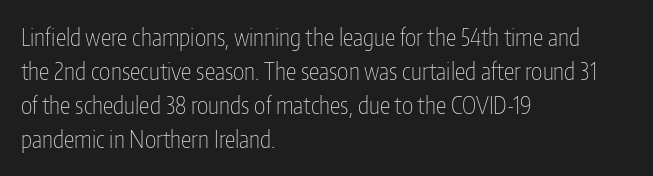
Just letters on the line, the space beneath them empty. The lines sit at an ordinary, default distance from one another. Reading down the block, your eye returns to a fixed left position each line. Think standard paragraph weight, or any step lighter than that.
